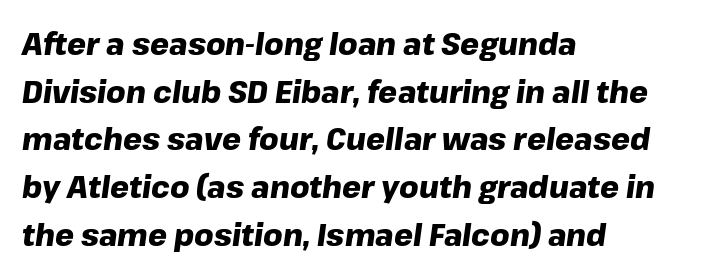
Q: Is the text bold? A: Yes.
Q: Is the text italic (slanted)? A: Yes, it leans right by about 8 degrees.
Q: Is the text underlined? A: No.
Q: How is the paragraph aligned? A: Left-aligned.
Q: Is the spacing between letters normal or unusually wide? A: Normal.
Q: Is the spacing between lines tight, normal or loose? A: Normal.
Q: Width (condensed, normal, or wide)? A: Normal.
Q: Stroke contrast? A: Low.
Q: x-height? A: Medium.
Q: Monospaced? A: No.
